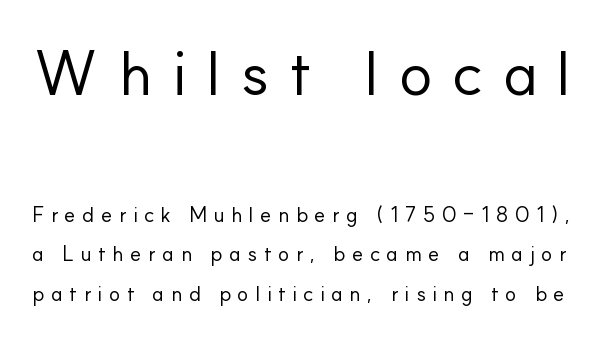
The image shows 63 px regular-weight sans-serif type, upright; set line spacing 1.88x, unusually wide letter spacing (+0.31 em), not underlined; the first (top) block is 3.0x larger; low stroke contrast and a small x-height.
